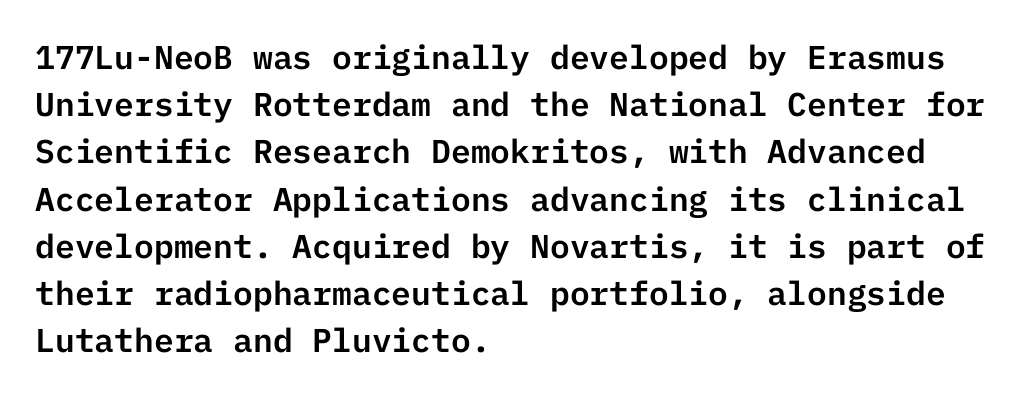
A clean baseline with only descenders dipping below it. The font's upright variant was chosen for this text. Grotesque or geometric, the face here clearly has no serifs. Line beginnings align vertically; line endings do not.
